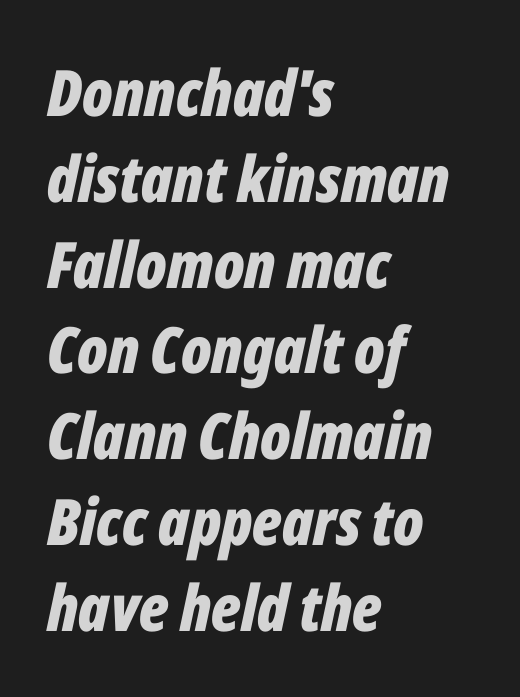
Looking at the ascenders, they clearly lean. Think of a printed novel: that variable character pitch is what you see here. Short note: letters normally spaced. The designer left line spacing at the default. The sample has been set heavy, in full bold.
